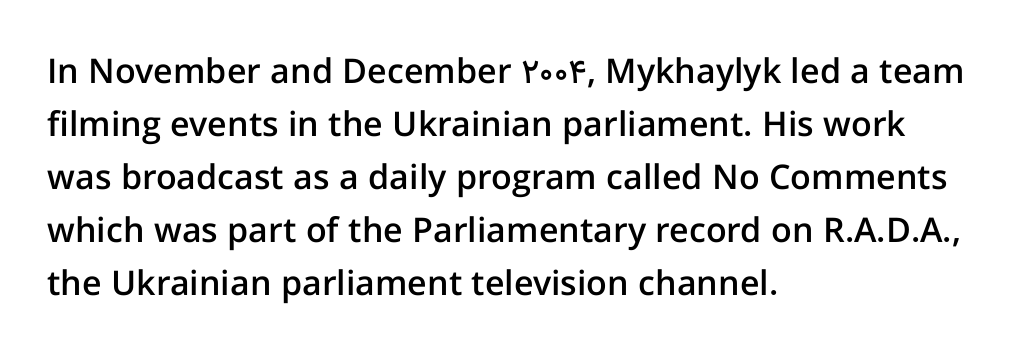
{"serif": "no", "italic": "no", "bold": "semi", "weight": "semibold", "width": "normal", "stroke_contrast": "low", "x_height": "medium", "monospaced": "no", "underline": "no", "align": "left", "line_spacing": "normal", "line_spacing_ratio": 1.56, "letter_spacing": "normal", "letter_spacing_em": 0.0, "glyph_px": 34}
